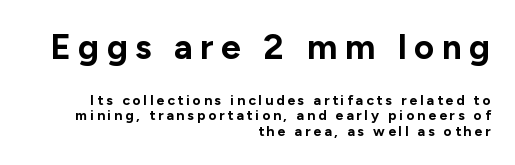
Does extra space separate the letters? Yes, quite a lot of it. Interline gaps are noticeably narrow in this sample. Upright lettering throughout. A flush-right, rag-left setting is used for this passage. Check the space under the baseline: it is left empty. Is the type bold? Yes — the strokes are clearly thick and heavy.
